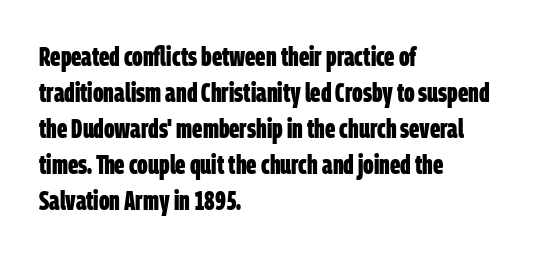
Q: Is the text bold? A: Yes.
Q: Is the text underlined? A: No.
Q: How is the paragraph aligned? A: Left-aligned.
Q: Is the spacing between letters normal or unusually wide? A: Normal.
Q: Is the spacing between lines tight, normal or loose? A: Normal.
